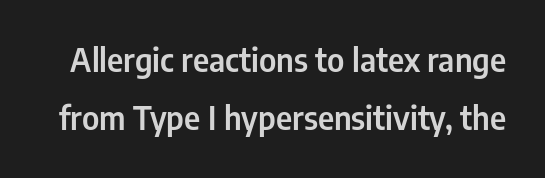
Q: Is the text italic (slanted)? A: No, it is upright.
Q: Is the typeface a serif or a sans-serif typeface? A: Sans-serif.
Q: Is the text underlined? A: No.
Q: Is the spacing between letters normal or unusually wide? A: Normal.
Q: Width (condensed, normal, or wide)? A: Condensed.
Q: Stroke contrast? A: Low.
Q: x-height? A: Medium.
Q: Monospaced? A: No.
